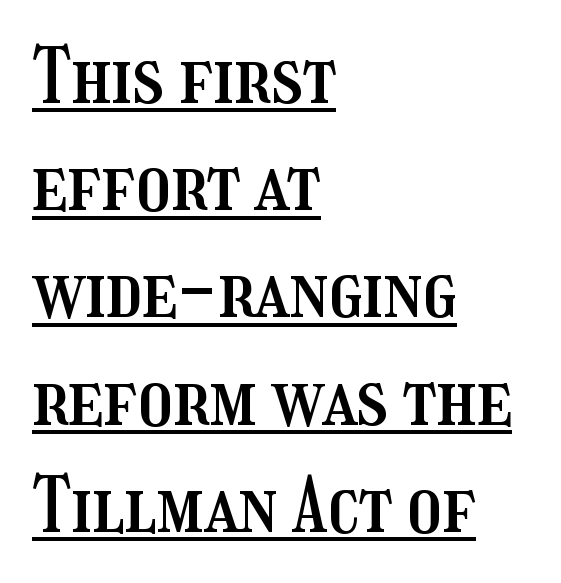
The image shows 75 px condensed type, upright; set left-aligned, normal line spacing (1.43x), normal letter spacing, underlined; medium stroke contrast and a medium x-height.
